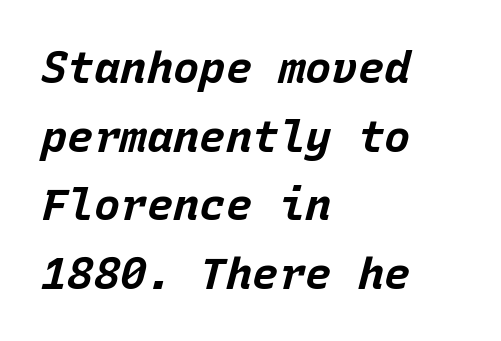
The image shows 44 px bold type, italic (leaning right), monospaced; set left-aligned, normal line spacing (1.56x), normal letter spacing, not underlined; low stroke contrast and a large x-height.
